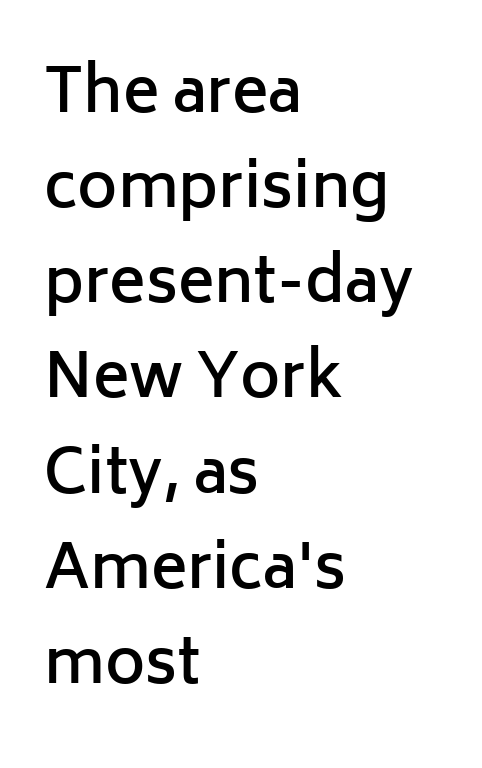
This is moderately heavy type, rendered in semibold. Regarding serifs, this sample does without them. The passage shown has conventional tracking throughout. The space directly below the letters is spotless. Line spacing here is normal.
